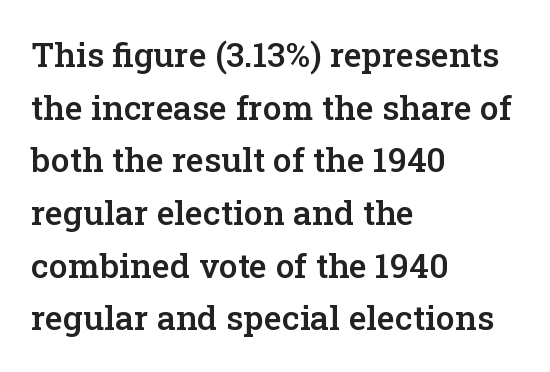
The image shows 34 px semibold serif type, upright; set left-aligned, normal line spacing (1.55x), normal letter spacing, not underlined; low stroke contrast and a medium x-height.
